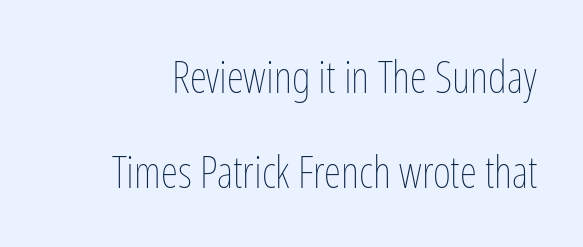
{"italic": "no", "bold": "no", "weight": "thin", "width": "condensed", "stroke_contrast": "low", "x_height": "medium", "monospaced": "no", "underline": "no", "line_spacing": "loose", "line_spacing_ratio": 2.15, "letter_spacing": "normal", "letter_spacing_em": 0.0, "glyph_px": 44}
